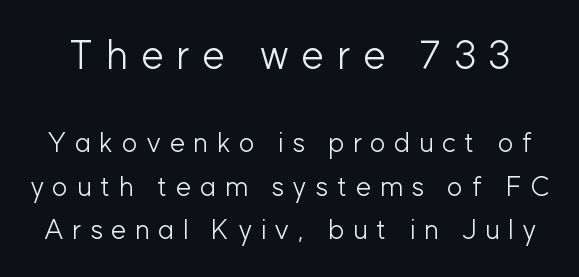
{"serif": "no", "italic": "no", "bold": "no", "weight": "light", "width": "normal", "stroke_contrast": "low", "x_height": "medium", "monospaced": "no", "underline": "no", "line_spacing": "normal", "line_spacing_ratio": 1.61, "letter_spacing": "wide", "letter_spacing_em": 0.31, "larger_block": "first", "size_ratio": 1.48, "glyph_px": 40}
